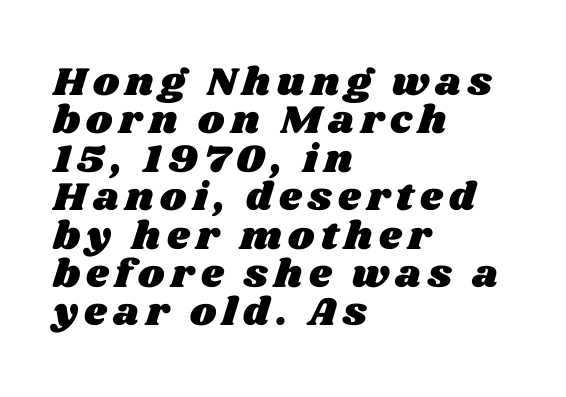
Q: Is the text underlined? A: No.
Q: How is the paragraph aligned? A: Left-aligned.
Q: Is the spacing between lines tight, normal or loose? A: Tight.
Q: Width (condensed, normal, or wide)? A: Wide.
Q: Stroke contrast? A: Medium.
Q: x-height? A: Large.
Q: Monospaced? A: No.
